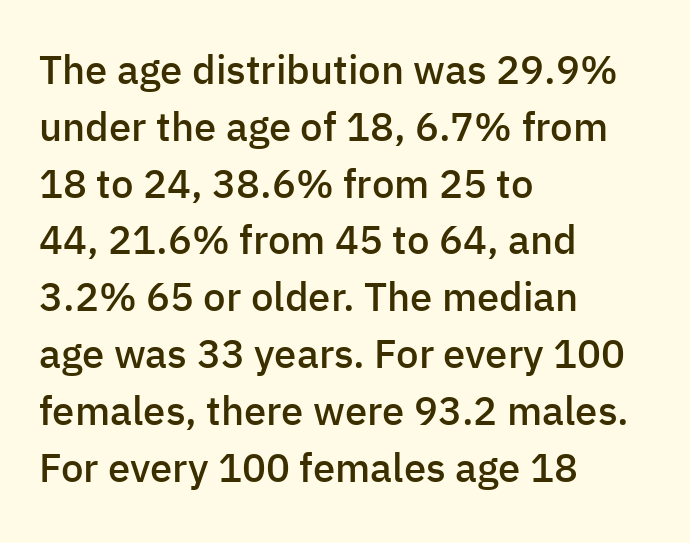
The image shows 40 px semibold sans-serif type, upright; set left-aligned, normal line spacing (1.42x), normal letter spacing, not underlined; low stroke contrast and a medium x-height.
